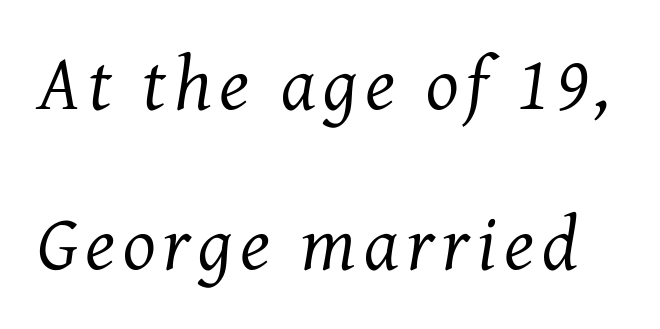
Q: Is the text bold? A: No.
Q: Is the text italic (slanted)? A: Yes, it leans right by about 7 degrees.
Q: Is the typeface a serif or a sans-serif typeface? A: Serif.
Q: Is the text underlined? A: No.
Q: Is the spacing between lines tight, normal or loose? A: Loose.
Q: Width (condensed, normal, or wide)? A: Normal.
Q: Stroke contrast? A: Medium.
Q: x-height? A: Medium.
Q: Monospaced? A: No.
